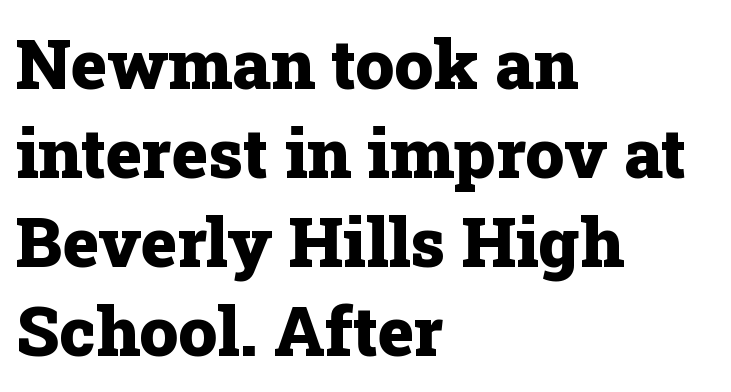
Q: Is the text bold? A: Yes.
Q: Is the text italic (slanted)? A: No, it is upright.
Q: Is the typeface a serif or a sans-serif typeface? A: Serif.
Q: Is the text underlined? A: No.
Q: How is the paragraph aligned? A: Left-aligned.
Q: Is the spacing between letters normal or unusually wide? A: Normal.
Q: Is the spacing between lines tight, normal or loose? A: Normal.
Q: Width (condensed, normal, or wide)? A: Normal.
Q: Stroke contrast? A: Low.
Q: x-height? A: Medium.
Q: Monospaced? A: No.
